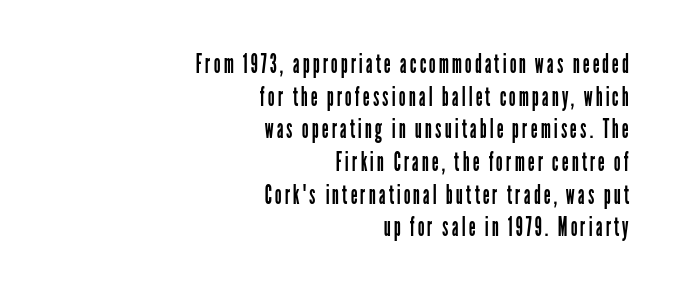
Bare-footed words on every line. Typeset ragged left — the right edge is the straight one. This is not heavy type; no bold has been used. Quick note: not italic, upright.
